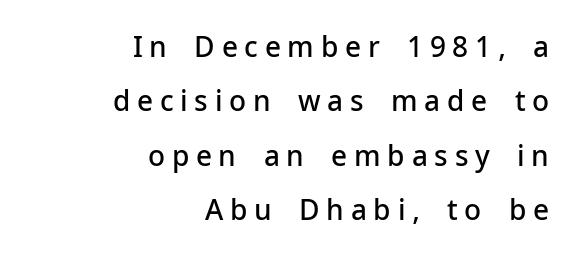
The image shows 28 px semibold sans-serif type, upright; set right-aligned, loose line spacing (1.94x), unusually wide letter spacing (+0.24 em), not underlined; low stroke contrast and a medium x-height.
